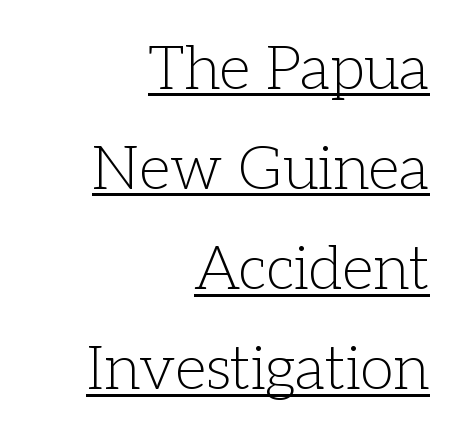
The passage shown is typed in a proportional face where columns would drift. The typeface chosen for these lines features serifs. Unlike italic type, these characters show no tilt at all. What stands out about the letter spacing? Nothing — it is the standard amount.
